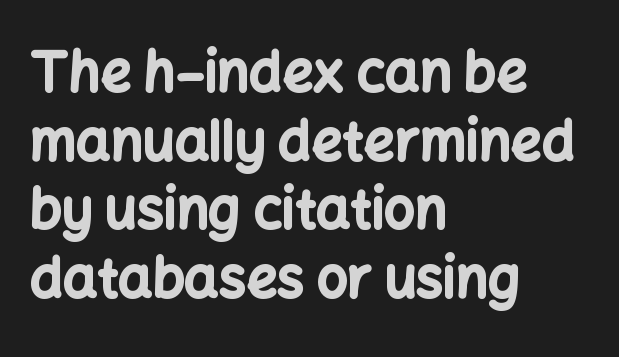
{"serif": "no", "italic": "no", "bold": "yes", "weight": "bold", "width": "normal", "stroke_contrast": "low", "x_height": "medium", "monospaced": "no", "underline": "no", "align": "left", "line_spacing": "normal", "line_spacing_ratio": 1.27, "letter_spacing": "normal", "letter_spacing_em": 0.0, "glyph_px": 54}
